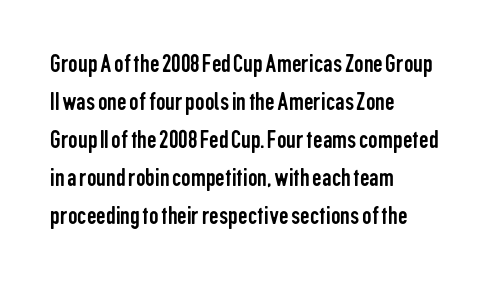
Q: Is the text bold? A: No.
Q: Is the text italic (slanted)? A: No, it is upright.
Q: Is the text underlined? A: No.
Q: How is the paragraph aligned? A: Left-aligned.
Q: Is the spacing between letters normal or unusually wide? A: Normal.
Q: Is the spacing between lines tight, normal or loose? A: Normal.
